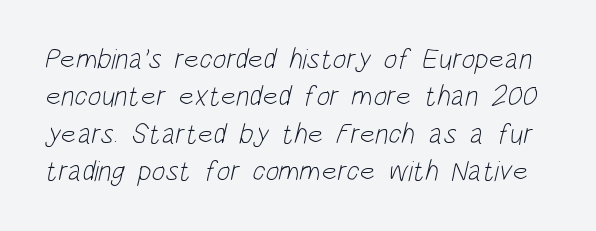
Are there feet on the stems? There aren't — it's a sans. The passage shown is not underscored anywhere. A quiet, ordinary-to-light weight characterises the typeface. The vertical gap from one line to the next is medium.
